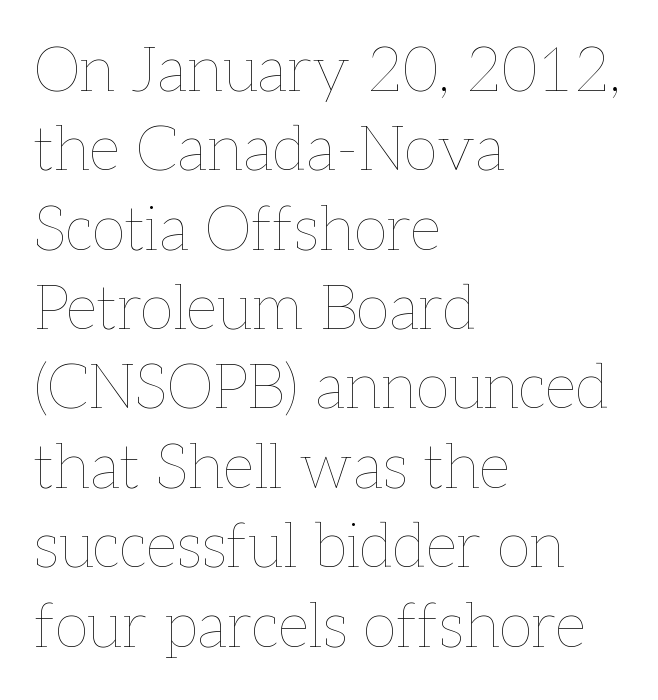
Q: Is the text bold? A: No.
Q: Is the text italic (slanted)? A: No, it is upright.
Q: Is the text underlined? A: No.
Q: How is the paragraph aligned? A: Left-aligned.
Q: Is the spacing between letters normal or unusually wide? A: Normal.
Q: Is the spacing between lines tight, normal or loose? A: Normal.
Q: Width (condensed, normal, or wide)? A: Normal.
Q: Stroke contrast? A: Low.
Q: x-height? A: Medium.
Q: Monospaced? A: No.
